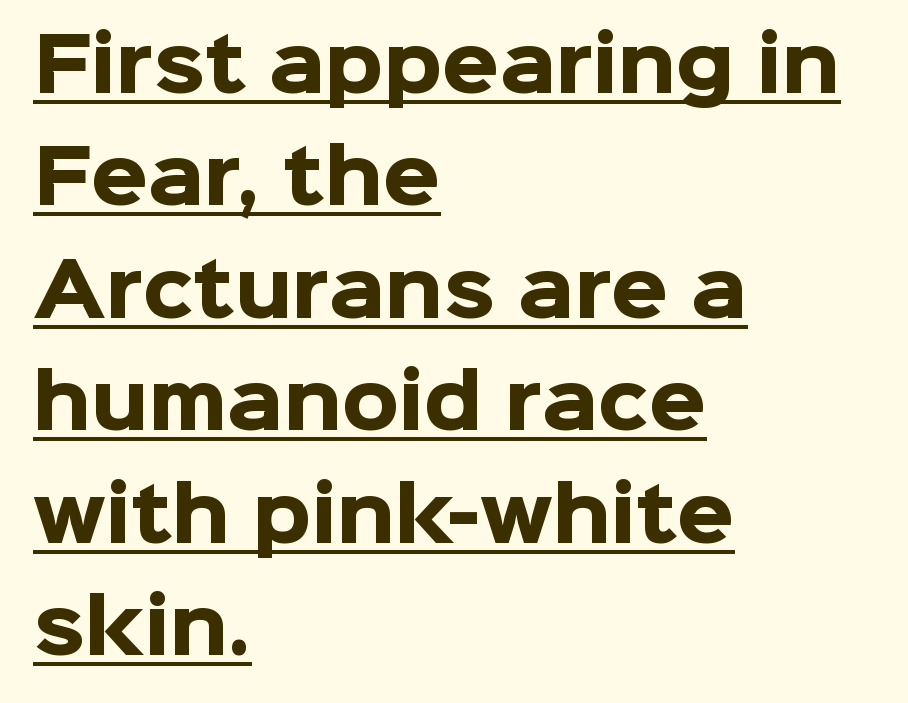
Pretty heavy lettering here — definitely bold. Has an underline been added? It has. These lines stack with their left ends in a neat column. Is this a fixed-width face? No — the glyphs have proportional, varying widths. Note: no serifs on the glyphs.
